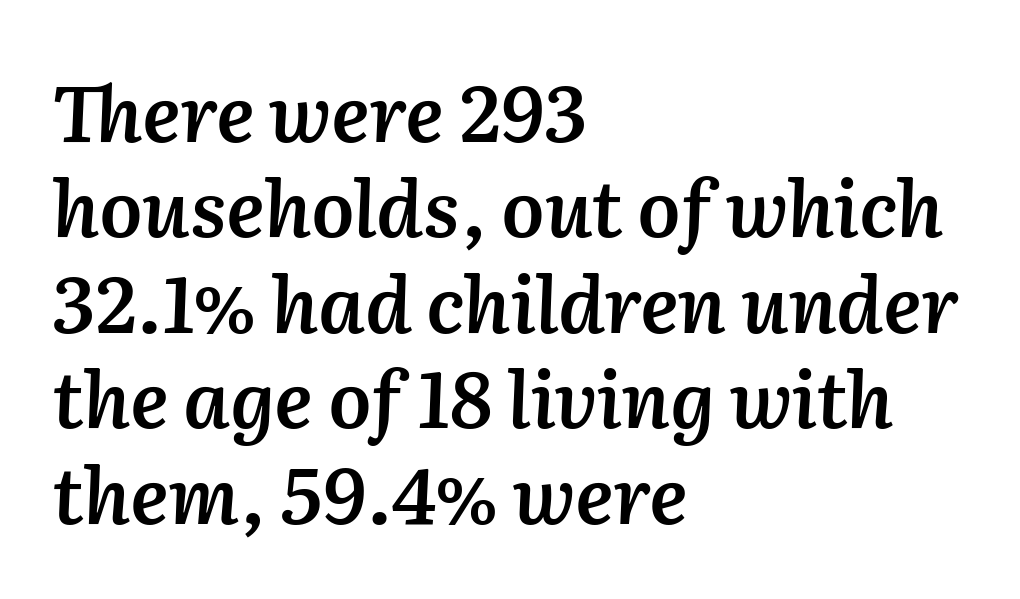
Is the type bold? Partly — it's a semibold, heavier than regular but not fully bold. The gap between lines stays unmarked. The horizontal fit of the characters is conventional and even. Typeset ragged right — the left edge is the straight one.
